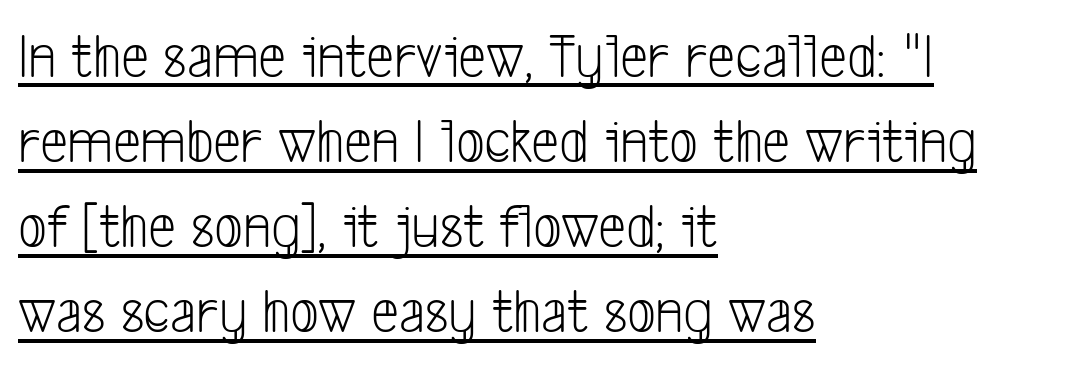
Q: Is the text bold? A: No.
Q: Is the typeface a serif or a sans-serif typeface? A: Sans-serif.
Q: Is the text underlined? A: Yes.
Q: How is the paragraph aligned? A: Left-aligned.
Q: Is the spacing between letters normal or unusually wide? A: Normal.
Q: Is the spacing between lines tight, normal or loose? A: Normal.
Q: Width (condensed, normal, or wide)? A: Condensed.
Q: Stroke contrast? A: Low.
Q: x-height? A: Medium.
Q: Monospaced? A: No.
